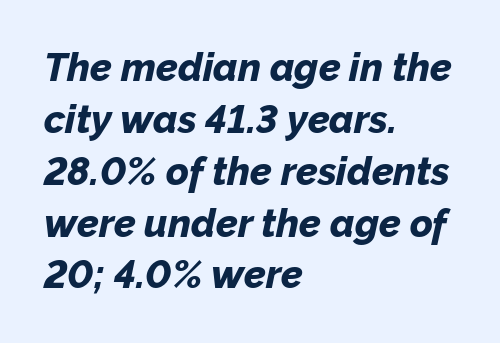
Q: Is the text bold? A: Yes.
Q: Is the text italic (slanted)? A: Yes, it leans right by about 12 degrees.
Q: Is the text underlined? A: No.
Q: How is the paragraph aligned? A: Left-aligned.
Q: Is the spacing between letters normal or unusually wide? A: Normal.
Q: Is the spacing between lines tight, normal or loose? A: Normal.
Q: Width (condensed, normal, or wide)? A: Normal.
Q: Stroke contrast? A: Low.
Q: x-height? A: Medium.
Q: Monospaced? A: No.
